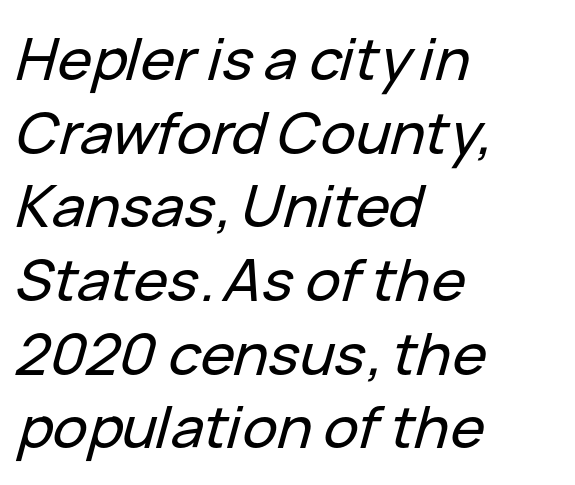
{"italic": "yes", "lean": "right", "slant_degrees": 15, "width": "normal", "stroke_contrast": "low", "x_height": "medium", "monospaced": "no", "underline": "no", "align": "left", "line_spacing": "normal", "line_spacing_ratio": 1.27, "letter_spacing": "normal", "letter_spacing_em": 0.0, "glyph_px": 58}
